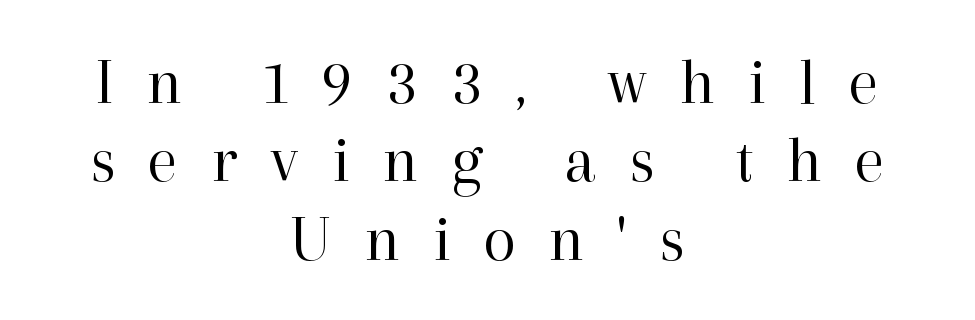
Just letters on the line, the space beneath them empty. This is roman type, the default non-slanted kind. Does extra space separate the letters? Yes, quite a lot of it. Examine the stroke ends and you'll spot serifs.
